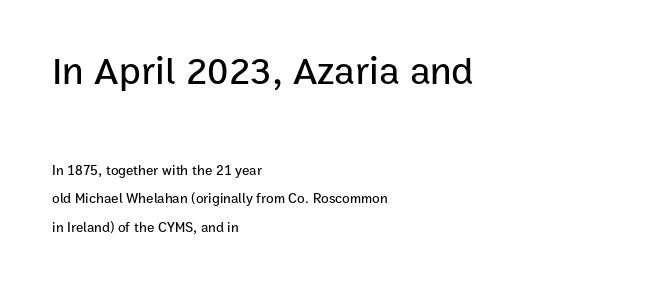
The image shows 39 px sans-serif type, upright; set left-aligned, loose line spacing (2.04x), normal letter spacing, not underlined; the first (top) block is 2.79x larger; low stroke contrast and a medium x-height.
